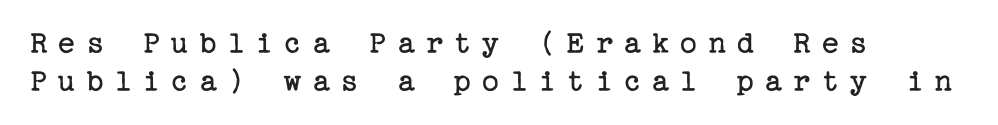
{"serif": "yes", "italic": "no", "bold": "no", "weight": "regular", "width": "normal", "stroke_contrast": "low", "x_height": "medium", "underline": "no", "align": "left", "line_spacing": "tight", "line_spacing_ratio": 1.15, "letter_spacing": "wide", "letter_spacing_em": 0.31, "glyph_px": 33}
